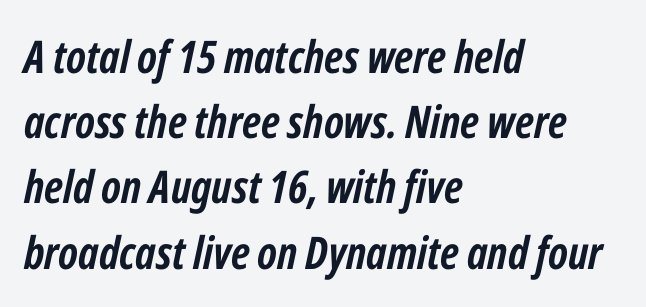
It's the slanting kind of type. Bold? Absolutely — the strokes are thick and heavy. Quick note: underline off. Students, observe: this is what conventionally led text looks like.
